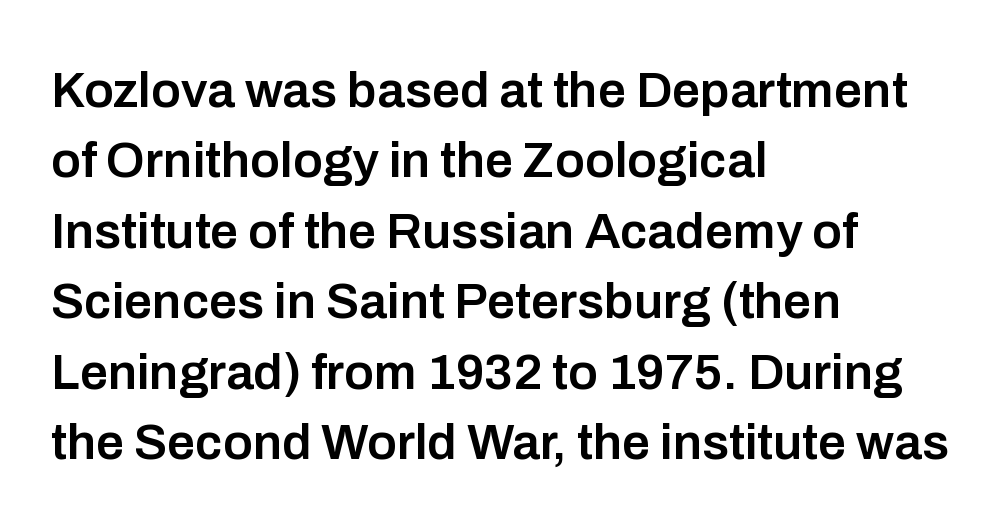
Q: Is the text bold? A: Semi-bold.
Q: Is the text italic (slanted)? A: No, it is upright.
Q: Is the typeface a serif or a sans-serif typeface? A: Sans-serif.
Q: Is the text underlined? A: No.
Q: How is the paragraph aligned? A: Left-aligned.
Q: Is the spacing between letters normal or unusually wide? A: Normal.
Q: Is the spacing between lines tight, normal or loose? A: Normal.
Q: Width (condensed, normal, or wide)? A: Normal.
Q: Stroke contrast? A: Low.
Q: x-height? A: Medium.
Q: Monospaced? A: No.
